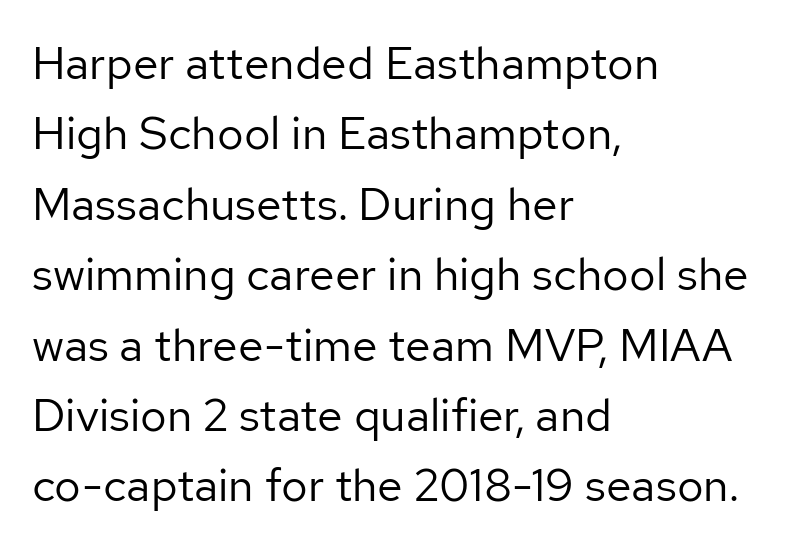
Q: Is the text bold? A: No.
Q: Is the text italic (slanted)? A: No, it is upright.
Q: Is the typeface a serif or a sans-serif typeface? A: Sans-serif.
Q: Is the text underlined? A: No.
Q: How is the paragraph aligned? A: Left-aligned.
Q: Is the spacing between letters normal or unusually wide? A: Normal.
Q: Is the spacing between lines tight, normal or loose? A: Normal.
Q: Width (condensed, normal, or wide)? A: Normal.
Q: Stroke contrast? A: Low.
Q: x-height? A: Medium.
Q: Monospaced? A: No.
